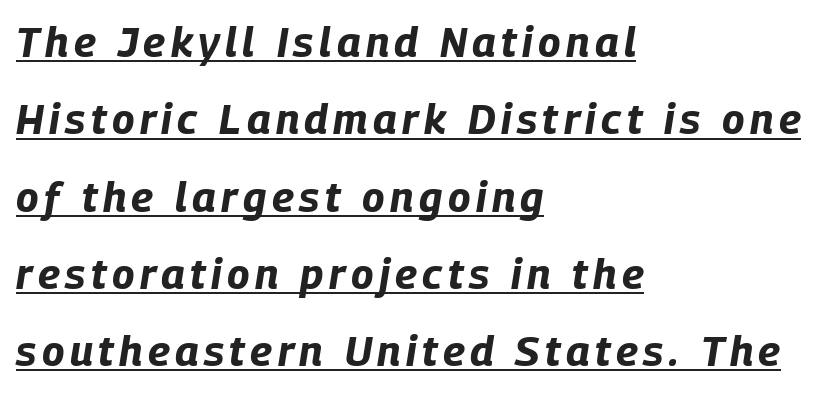
These lines are rendered in a variable-pitch font. Is the type slanted? Yes — the strokes lean at a clear angle. The rendering uses a bold face; every stroke is thick and dark. In designer terms, the underline attribute is active on this setting.
